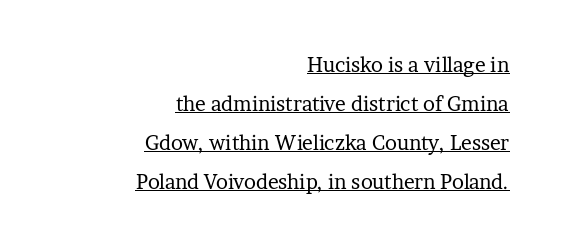
The image shows 20 px text type, upright; set right-aligned, loose line spacing (1.95x), normal letter spacing, underlined.
